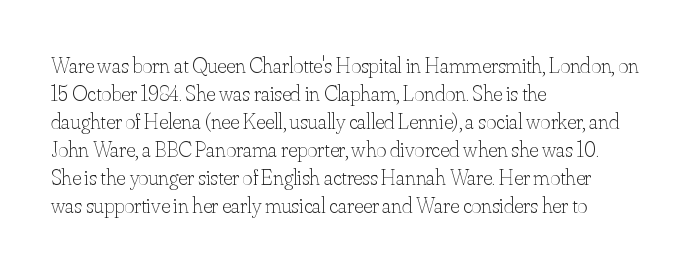
The image shows 22 px text type, upright; set left-aligned, normal line spacing (1.27x), normal letter spacing, not underlined.
